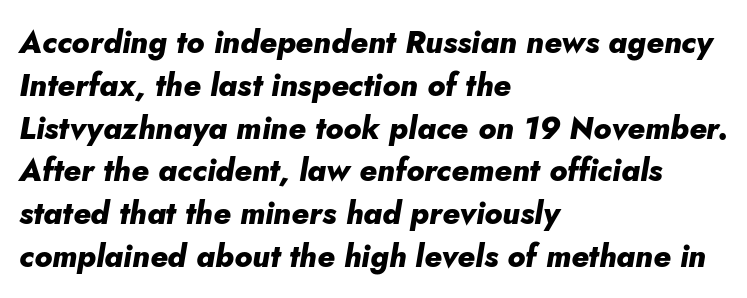
The image shows 31 px heavy type, italic (leaning right); set left-aligned, normal line spacing (1.38x), normal letter spacing, not underlined; low stroke contrast and a small x-height.
